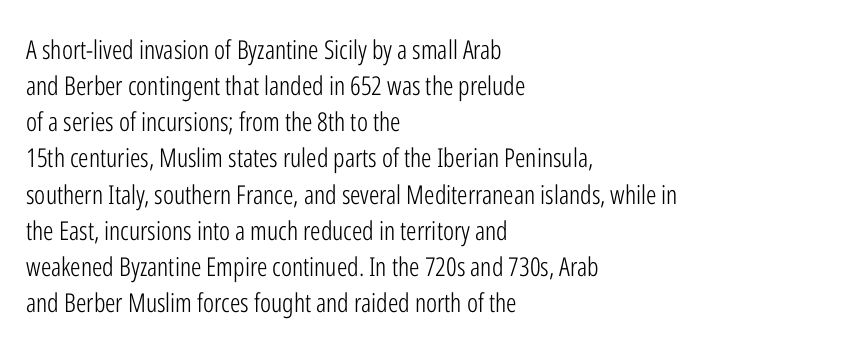
The image shows 26 px text type, upright; set left-aligned, normal line spacing (1.39x), normal letter spacing, not underlined.
